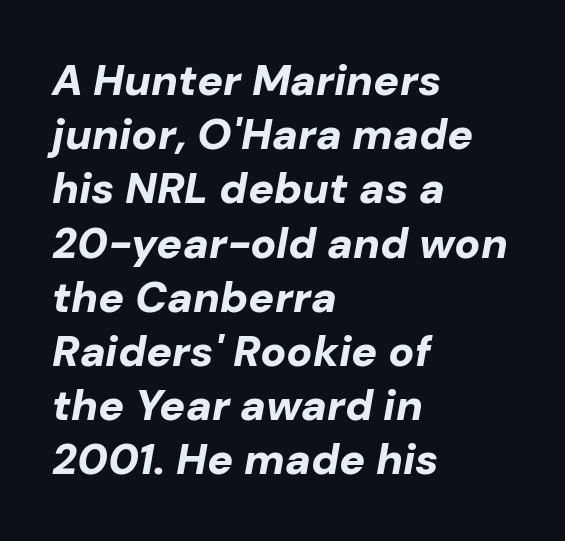
A bare baseline throughout the passage. Strong, thick strokes mark this as bold type. The paragraph has a hard left edge and a soft right edge. The typography opts for an oblique posture over an upright one. Honestly, the row spacing looks completely unremarkable. Character widths vary here, with narrow letters taking less room than wide ones.
